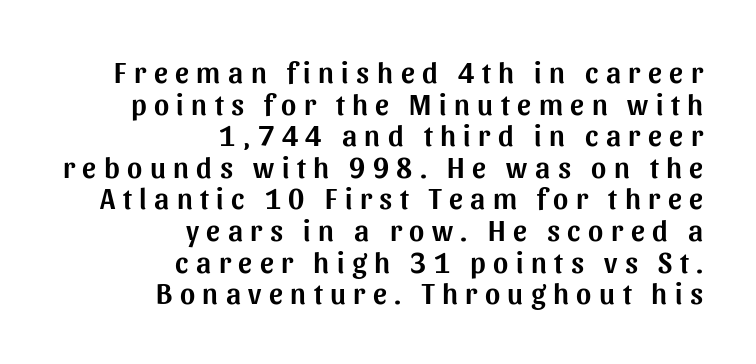
The image shows 29 px sans-serif type, upright; set right-aligned, tight line spacing (1.09x), unusually wide letter spacing (+0.26 em), not underlined; medium stroke contrast and a medium x-height.
